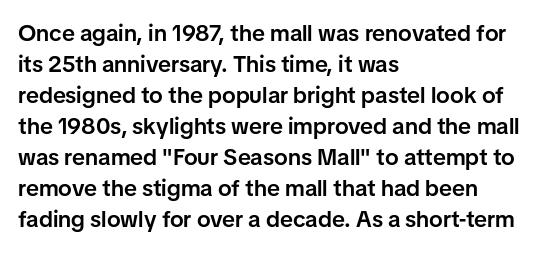
A bare baseline throughout the passage. The gaps between neighbouring characters are ordinary and unremarkable. These lines were composed using upright roman letters. Honestly, the row spacing looks completely unremarkable. In terms of weight, the rendering is demibold, just under bold. The typesetter chose a ragged-right arrangement here.
